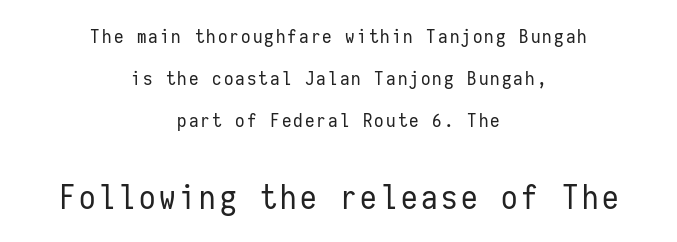
{"serif": "no", "italic": "no", "bold": "no", "weight": "regular", "width": "condensed", "stroke_contrast": "low", "x_height": "medium", "monospaced": "yes", "underline": "no", "align": "center", "line_spacing": "loose", "line_spacing_ratio": 2.2, "larger_block": "second", "size_ratio": 1.74, "glyph_px": 33}
